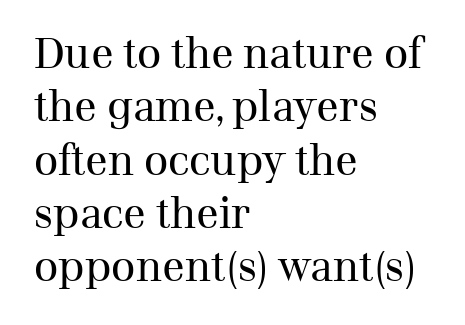
The image shows 42 px regular-weight serif type, upright; set left-aligned, normal line spacing (1.27x), normal letter spacing, not underlined; medium stroke contrast and a medium x-height.
